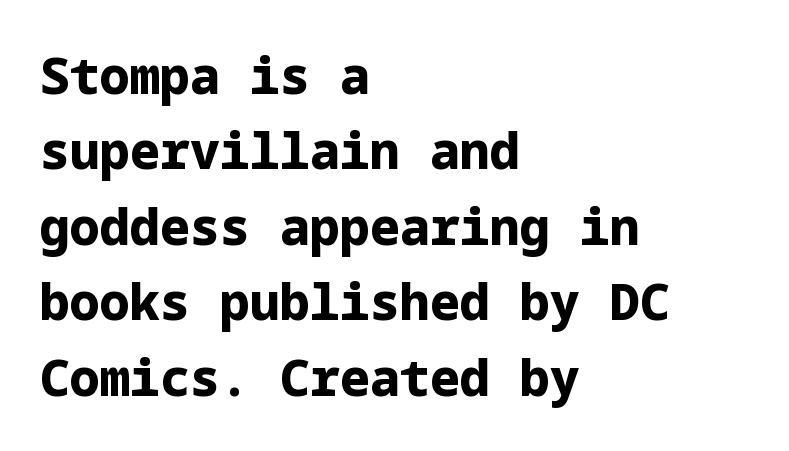
Lines of text with bare space underneath. Alignment: flush left. What weight is shown? A full bold with thick strokes. Serif or sans? Sans — the stroke terminals are bare. Evenly set lines give the paragraph a standard silhouette. Compared with typical body copy, the letter spacing here is the same.
